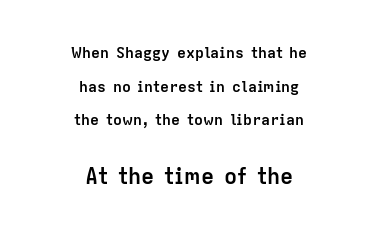
The image shows 22 px bold type, upright; set centered, loose line spacing (2.25x), normal letter spacing, not underlined; the second (bottom) block is 1.47x larger.
